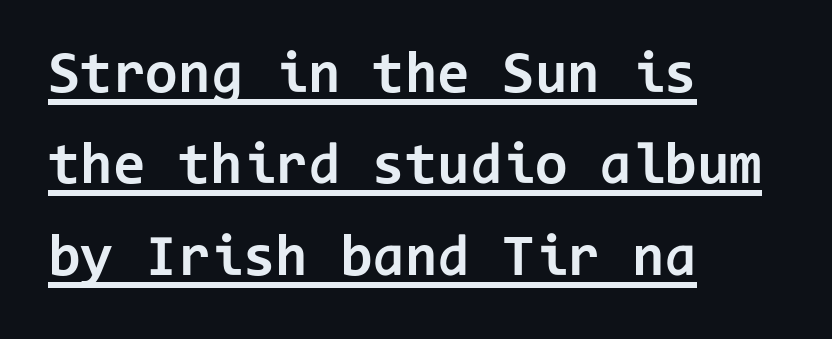
{"serif": "no", "italic": "no", "bold": "yes", "weight": "bold", "width": "normal", "stroke_contrast": "low", "x_height": "medium", "monospaced": "yes", "underline": "yes", "align": "left", "line_spacing": "normal", "line_spacing_ratio": 1.55, "letter_spacing": "normal", "letter_spacing_em": 0.0, "glyph_px": 59}
